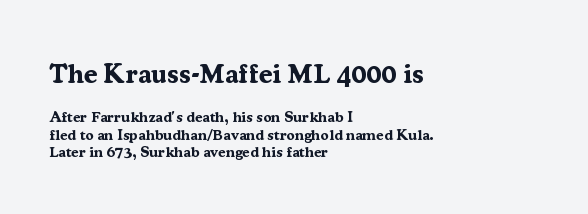
Q: Is the text bold? A: Yes.
Q: Is the text italic (slanted)? A: No, it is upright.
Q: Is the text underlined? A: No.
Q: How is the paragraph aligned? A: Left-aligned.
Q: Is the spacing between letters normal or unusually wide? A: Normal.
Q: Which block of text is set in a larger size, the first (top) or the second (bottom)? A: The first (top) one.
